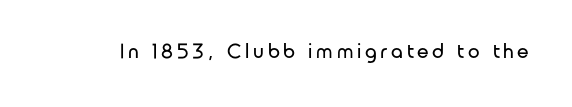
{"italic": "no", "bold": "no", "underline": "no", "glyph_px": 21}
